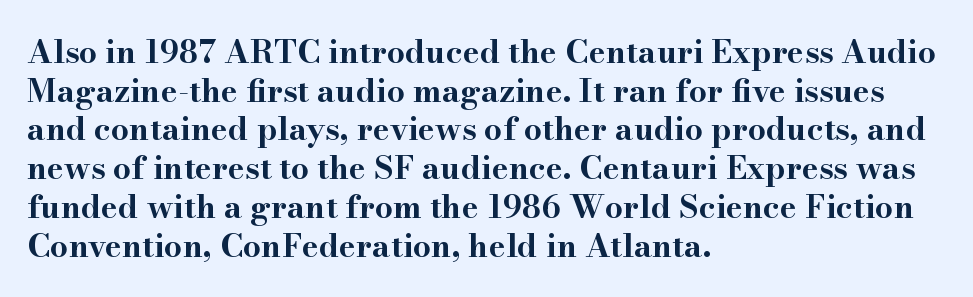
Old-style or modern, the face here clearly has serifs. Rendered with straight, roman letterforms. A clean baseline with only descenders dipping below it. The typesetter chose a ragged-right arrangement here. Proportional: the letters do not fall into vertical columns. The horizontal fit of the characters is conventional and even.
